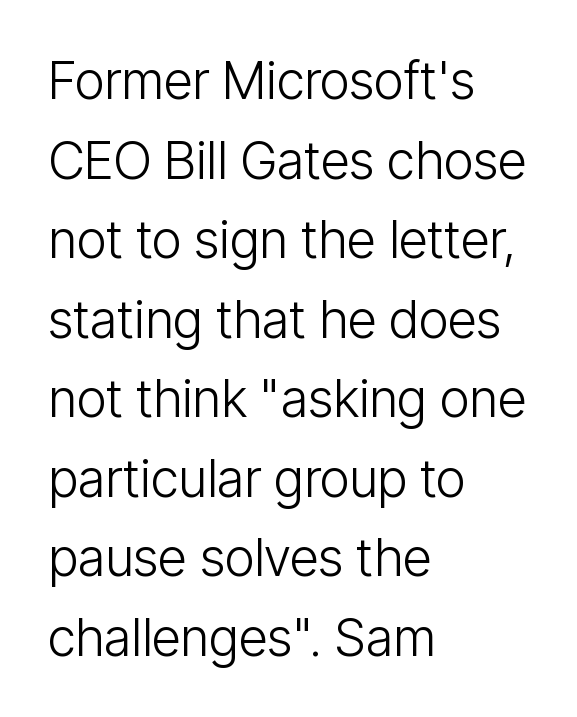
The image shows 52 px light, condensed sans-serif type, upright; set left-aligned, normal line spacing (1.53x), normal letter spacing, not underlined; low stroke contrast and a medium x-height.
